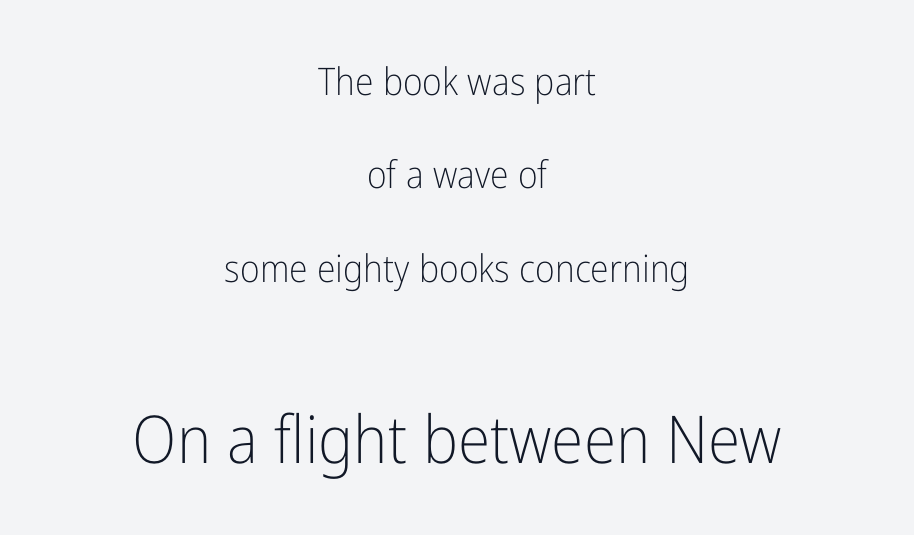
{"serif": "no", "italic": "no", "bold": "no", "weight": "light", "width": "condensed", "stroke_contrast": "low", "x_height": "medium", "monospaced": "no", "underline": "no", "align": "center", "line_spacing": "loose", "line_spacing_ratio": 2.46, "letter_spacing": "normal", "letter_spacing_em": 0.0, "larger_block": "second", "size_ratio": 1.74, "glyph_px": 66}
